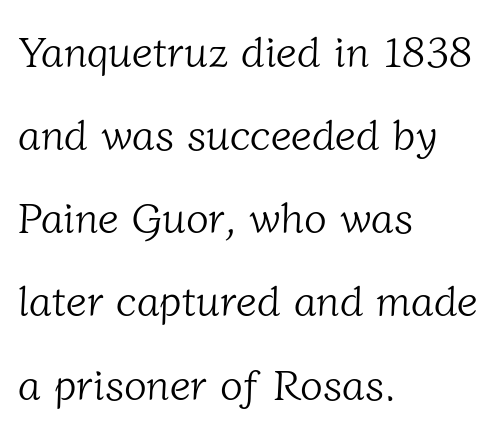
Type style note: has serifs. The letters advance in unequal steps, a hallmark of proportional type. Compared with a typical body face, this is equally light or lighter still. Default kerning and tracking; the words read as compact shapes.
